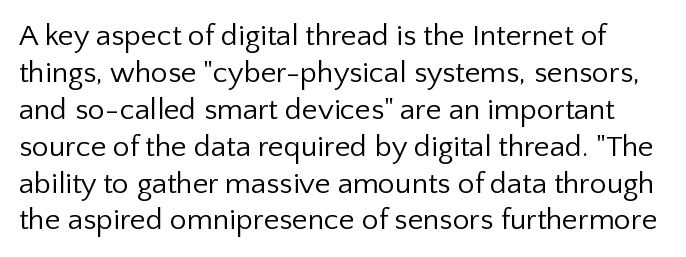
The specimen reads as upright at a glance. Summary of weight: not heavy and not bold. The words here are not underlined. Here the designer chose a conventional face with non-uniform glyph widths. No extra tracking has been applied to these lines.
